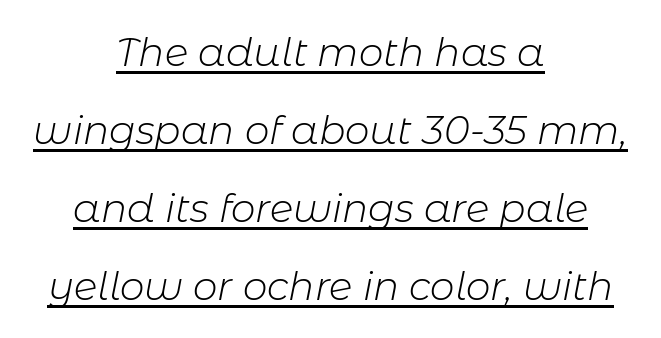
Q: Is the text bold? A: No.
Q: Is the text italic (slanted)? A: Yes, it leans right by about 11 degrees.
Q: Is the text underlined? A: Yes.
Q: How is the paragraph aligned? A: Centered.
Q: Is the spacing between letters normal or unusually wide? A: Normal.
Q: Is the spacing between lines tight, normal or loose? A: Loose.
Q: Width (condensed, normal, or wide)? A: Normal.
Q: Stroke contrast? A: Low.
Q: x-height? A: Medium.
Q: Monospaced? A: No.
